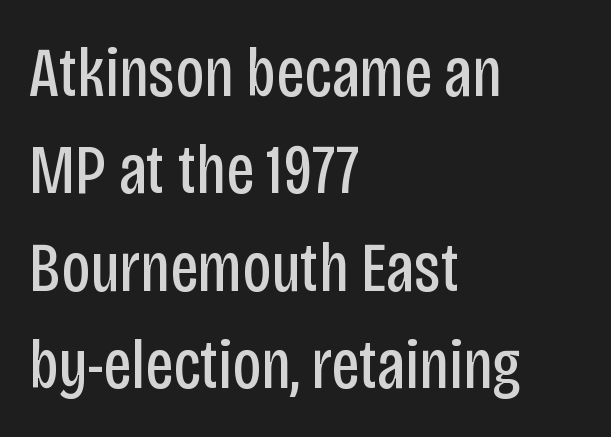
{"serif": "no", "italic": "no", "bold": "no", "weight": "regular", "width": "condensed", "stroke_contrast": "low", "x_height": "large", "monospaced": "no", "underline": "no", "align": "left", "line_spacing": "normal", "line_spacing_ratio": 1.37, "letter_spacing": "normal", "letter_spacing_em": 0.0, "glyph_px": 71}
